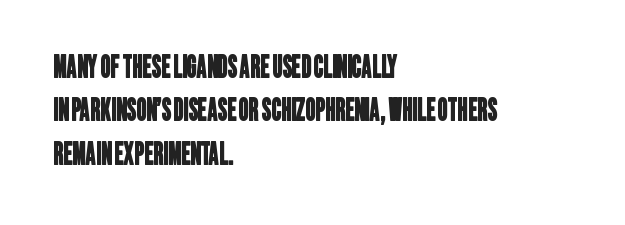
Q: Is the typeface a serif or a sans-serif typeface? A: Sans-serif.
Q: Is the text underlined? A: No.
Q: How is the paragraph aligned? A: Left-aligned.
Q: Is the spacing between letters normal or unusually wide? A: Normal.
Q: Is the spacing between lines tight, normal or loose? A: Normal.
Q: Width (condensed, normal, or wide)? A: Condensed.
Q: Stroke contrast? A: Low.
Q: x-height? A: Large.
Q: Monospaced? A: No.
